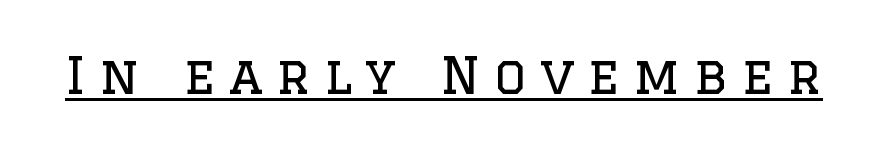
{"serif": "yes", "italic": "no", "bold": "no", "weight": "regular", "width": "normal", "stroke_contrast": "low", "x_height": "large", "monospaced": "no", "underline": "yes", "letter_spacing": "wide", "letter_spacing_em": 0.27, "glyph_px": 50}
